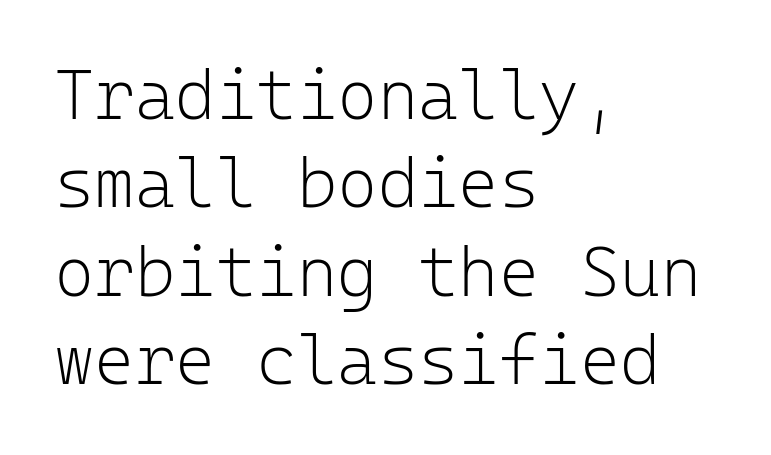
Left-aligned paragraph, ragged on the right. What kind of face is this? One without serifs — a sans. The type is set solid horizontally, with unmodified tracking. Nobody drew a line under any word here. Here the designer chose a console-style face with uniform glyph widths. The lettering holds an erect, upright posture throughout.
